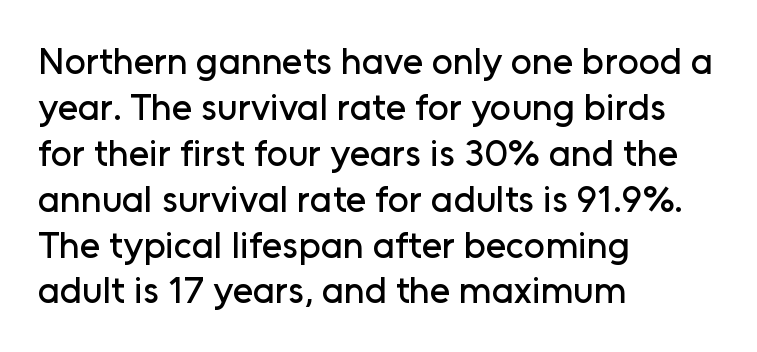
Q: Is the text italic (slanted)? A: No, it is upright.
Q: Is the typeface a serif or a sans-serif typeface? A: Sans-serif.
Q: Is the text underlined? A: No.
Q: How is the paragraph aligned? A: Left-aligned.
Q: Is the spacing between letters normal or unusually wide? A: Normal.
Q: Width (condensed, normal, or wide)? A: Normal.
Q: Stroke contrast? A: Low.
Q: x-height? A: Medium.
Q: Monospaced? A: No.
